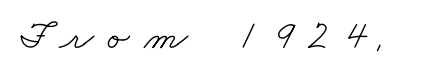
Q: Is the text bold? A: No.
Q: Is the typeface a serif or a sans-serif typeface? A: Serif.
Q: Is the text underlined? A: No.
Q: Is the spacing between letters normal or unusually wide? A: Unusually wide.
Q: Width (condensed, normal, or wide)? A: Wide.
Q: Stroke contrast? A: Low.
Q: x-height? A: Small.
Q: Monospaced? A: No.
